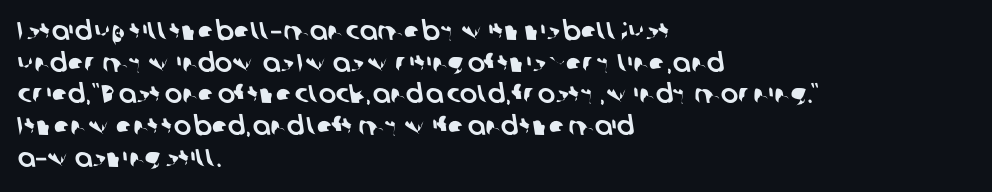
{"underline": "no", "align": "left", "line_spacing_ratio": 1.22, "letter_spacing": "normal", "letter_spacing_em": 0.0, "glyph_px": 26}
